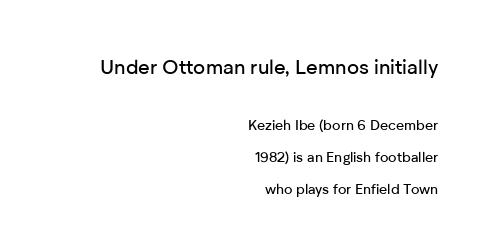
The setting favours the right margin, as signatures and pull-quotes sometimes do. Compare the two chunks: the upper has the greater cap height. Notice how the stems are strictly vertical — no italics here. Beneath every word, the page is bare. The face used here is rendered with its standard letterfit. Leading: increased.
